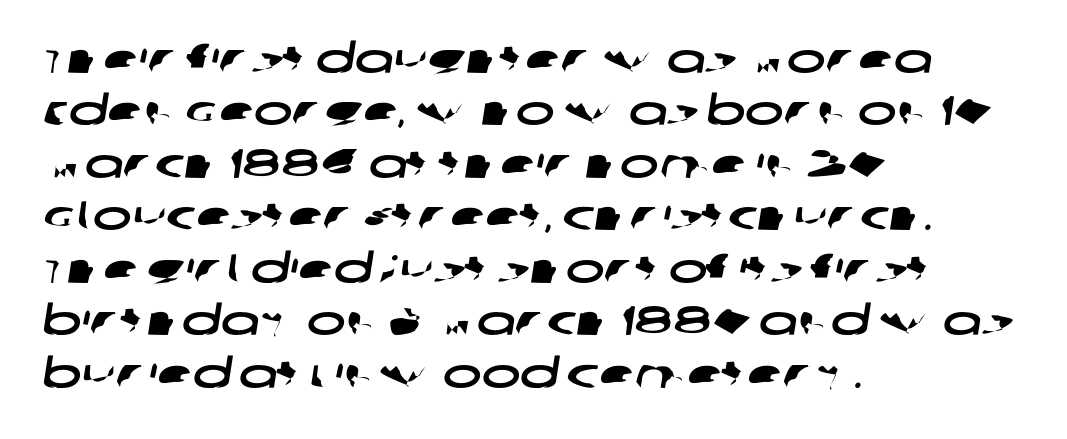
The image shows 41 px wide sans-serif type; set left-aligned, normal line spacing (1.28x), normal letter spacing, not underlined; low stroke contrast and a large x-height.
